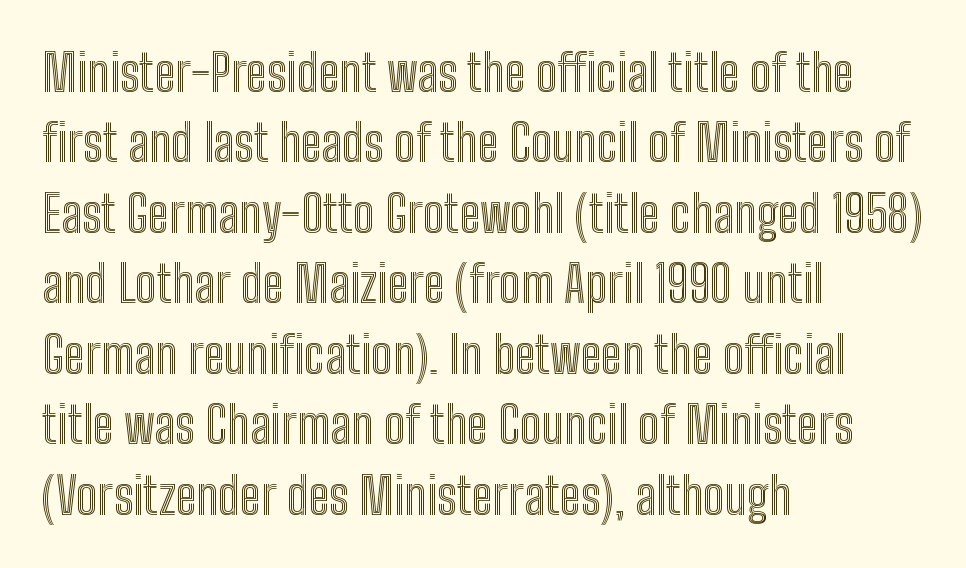
Q: Is the text italic (slanted)? A: No, it is upright.
Q: Is the text underlined? A: No.
Q: How is the paragraph aligned? A: Left-aligned.
Q: Is the spacing between letters normal or unusually wide? A: Normal.
Q: Is the spacing between lines tight, normal or loose? A: Normal.
Q: Width (condensed, normal, or wide)? A: Condensed.
Q: x-height? A: Medium.
Q: Monospaced? A: No.
